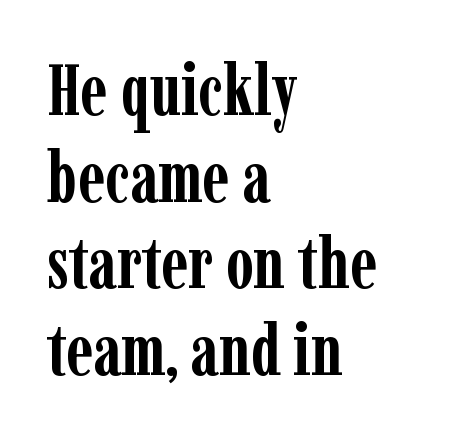
The image shows 71 px semibold, condensed serif type, upright; set left-aligned, line spacing 1.22x, normal letter spacing, not underlined; low stroke contrast and a medium x-height.
